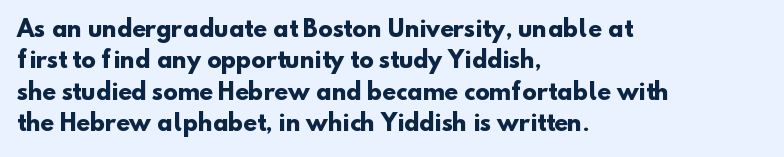
The image shows 22 px bold type; set left-aligned, normal line spacing (1.43x), normal letter spacing, not underlined.
